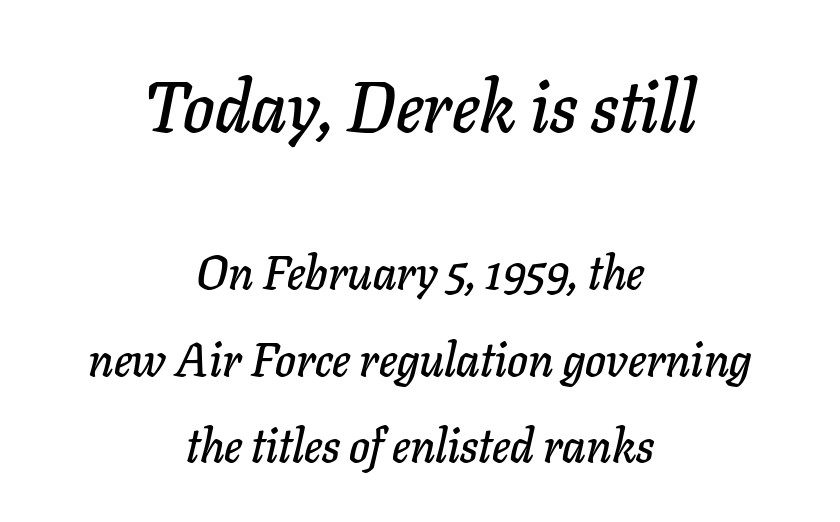
{"italic": "yes", "lean": "right", "slant_degrees": 11, "width": "normal", "stroke_contrast": "low", "x_height": "medium", "monospaced": "no", "underline": "no", "align": "center", "line_spacing_ratio": 1.84, "letter_spacing": "normal", "letter_spacing_em": 0.0, "larger_block": "first", "size_ratio": 1.51, "glyph_px": 71}
